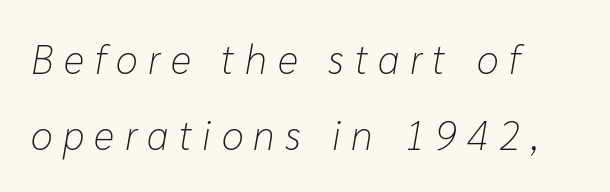
{"italic": "yes", "lean": "right", "slant_degrees": 10, "bold": "no", "weight": "light", "width": "normal", "stroke_contrast": "low", "x_height": "medium", "monospaced": "no", "underline": "no", "align": "left", "line_spacing": "loose", "line_spacing_ratio": 1.91, "letter_spacing": "wide", "letter_spacing_em": 0.26, "glyph_px": 40}
